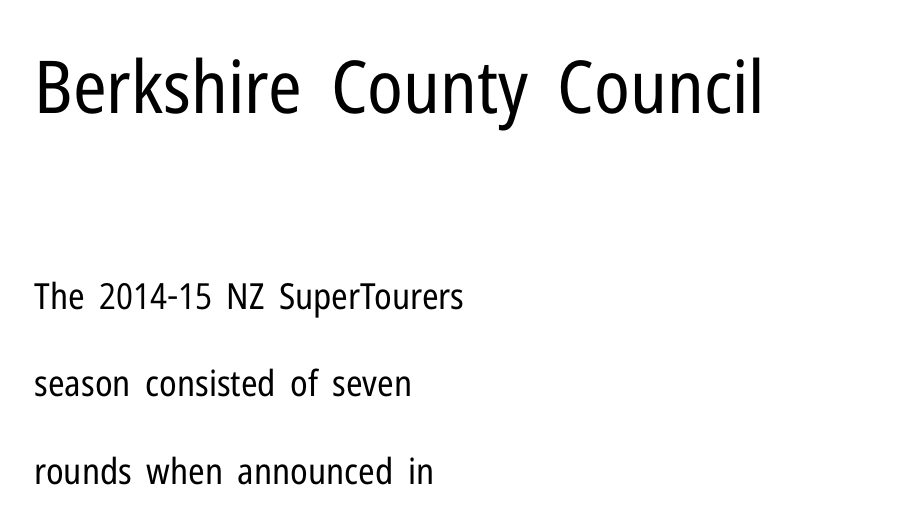
{"serif": "no", "italic": "no", "bold": "no", "weight": "regular", "width": "condensed", "stroke_contrast": "low", "x_height": "medium", "monospaced": "no", "underline": "no", "align": "left", "line_spacing": "loose", "line_spacing_ratio": 2.43, "letter_spacing": "normal", "letter_spacing_em": 0.0, "larger_block": "first", "size_ratio": 2.03, "glyph_px": 73}
